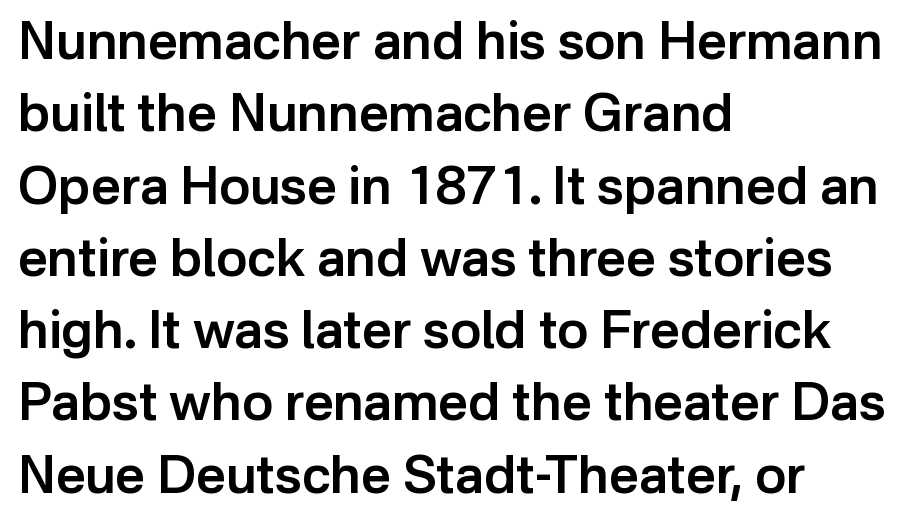
The image shows 52 px semibold sans-serif type, upright; set left-aligned, normal line spacing (1.39x), normal letter spacing, not underlined; low stroke contrast and a medium x-height.
